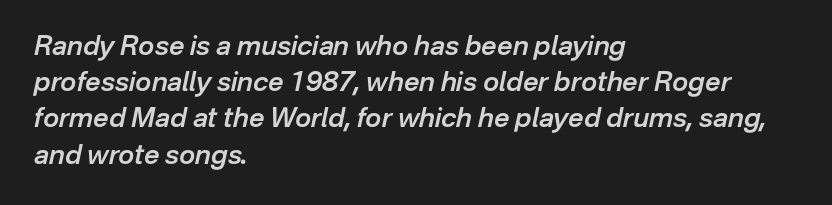
Q: Is the text bold? A: Semi-bold.
Q: Is the text italic (slanted)? A: Yes, it leans right by about 12 degrees.
Q: Is the text underlined? A: No.
Q: How is the paragraph aligned? A: Left-aligned.
Q: Is the spacing between letters normal or unusually wide? A: Normal.
Q: Is the spacing between lines tight, normal or loose? A: Normal.
